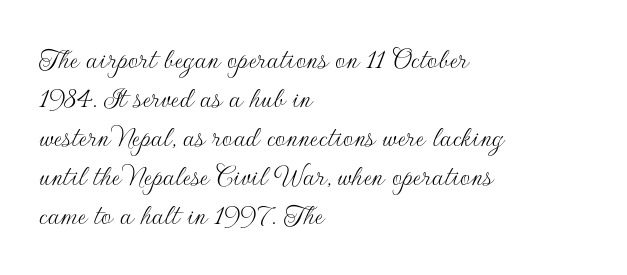
The image shows 32 px thin sans-serif type; set left-aligned, line spacing 1.22x, normal letter spacing, not underlined; low stroke contrast and a small x-height.
